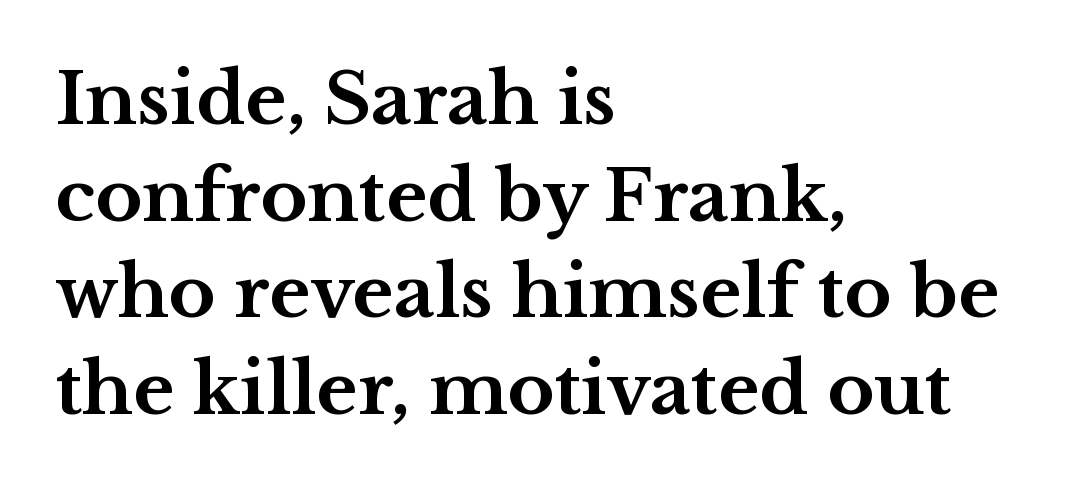
{"serif": "yes", "italic": "no", "bold": "yes", "weight": "bold", "width": "wide", "stroke_contrast": "medium", "x_height": "medium", "monospaced": "no", "underline": "no", "align": "left", "line_spacing": "normal", "line_spacing_ratio": 1.36, "letter_spacing": "normal", "letter_spacing_em": 0.0, "glyph_px": 71}
